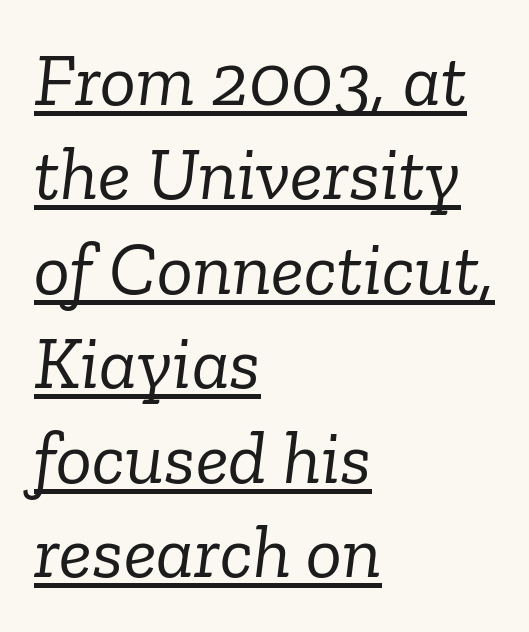
Q: Is the text bold? A: No.
Q: Is the text italic (slanted)? A: Yes, it leans right by about 6 degrees.
Q: Is the typeface a serif or a sans-serif typeface? A: Serif.
Q: Is the text underlined? A: Yes.
Q: How is the paragraph aligned? A: Left-aligned.
Q: Is the spacing between letters normal or unusually wide? A: Normal.
Q: Is the spacing between lines tight, normal or loose? A: Normal.
Q: Width (condensed, normal, or wide)? A: Normal.
Q: Stroke contrast? A: Low.
Q: x-height? A: Medium.
Q: Monospaced? A: No.
